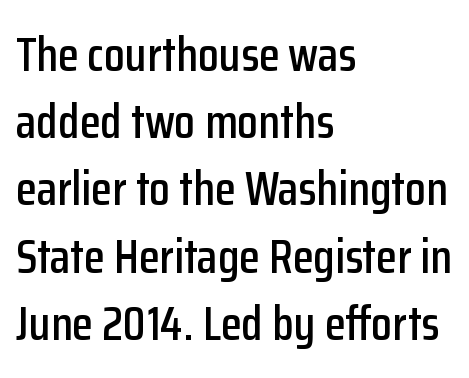
Vertical strokes here are truly vertical. The face used here is proportionally spaced, like ordinary book or web type. Notice how descenders clear the ascenders below comfortably — that's standard leading. Does the copy run flush right? No — it runs flush left. The face used here is rendered with its standard letterfit. Unlike a traditional serif, this face leaves its strokes unadorned.
